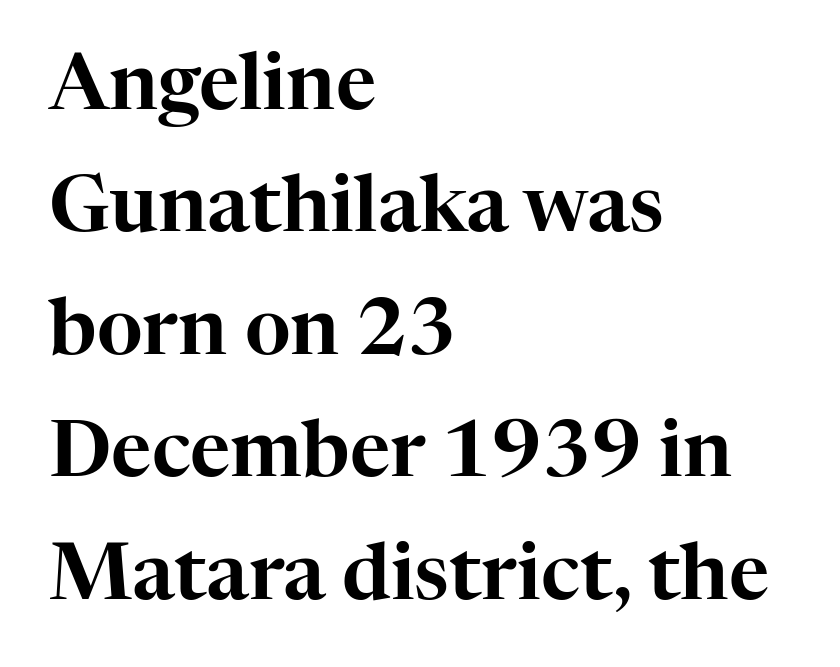
Q: Is the text italic (slanted)? A: No, it is upright.
Q: Is the typeface a serif or a sans-serif typeface? A: Serif.
Q: Is the text underlined? A: No.
Q: How is the paragraph aligned? A: Left-aligned.
Q: Is the spacing between letters normal or unusually wide? A: Normal.
Q: Is the spacing between lines tight, normal or loose? A: Normal.
Q: Width (condensed, normal, or wide)? A: Normal.
Q: Stroke contrast? A: High.
Q: x-height? A: Medium.
Q: Monospaced? A: No.
